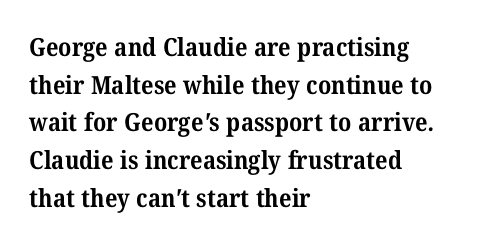
Q: Is the text bold? A: Yes.
Q: Is the text underlined? A: No.
Q: How is the paragraph aligned? A: Left-aligned.
Q: Is the spacing between letters normal or unusually wide? A: Normal.
Q: Is the spacing between lines tight, normal or loose? A: Normal.
